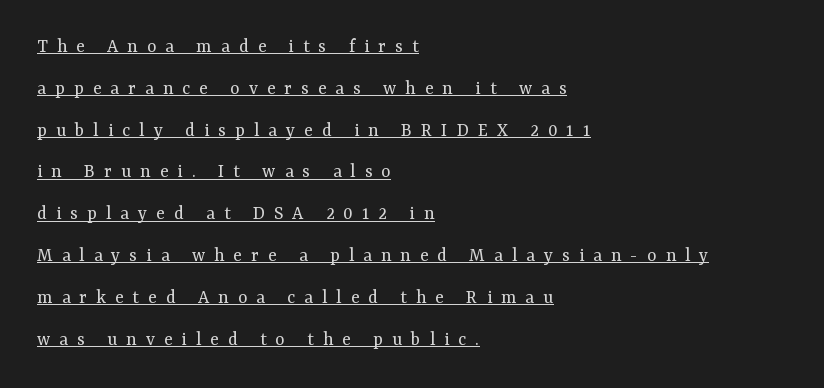
Q: Is the text bold? A: No.
Q: Is the text italic (slanted)? A: No, it is upright.
Q: Is the text underlined? A: Yes.
Q: How is the paragraph aligned? A: Left-aligned.
Q: Is the spacing between letters normal or unusually wide? A: Unusually wide.
Q: Is the spacing between lines tight, normal or loose? A: Loose.
